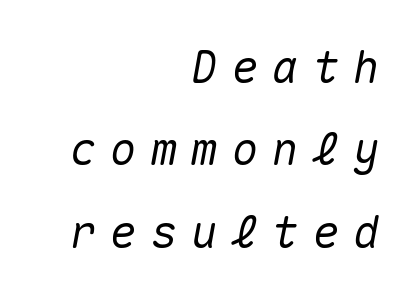
The image shows 45 px text type, italic (leaning right), monospaced; set right-aligned, line spacing 1.83x, unusually wide letter spacing (+0.3 em), not underlined; medium stroke contrast and a medium x-height.
